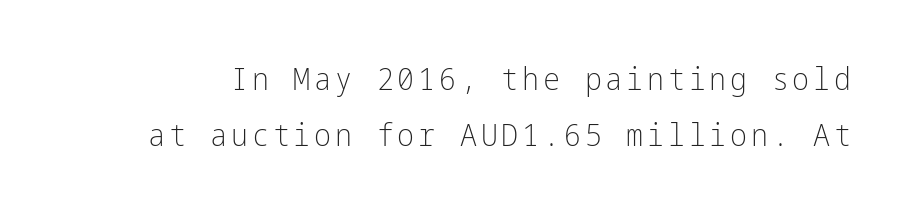
{"serif": "no", "italic": "no", "bold": "no", "weight": "light", "width": "condensed", "stroke_contrast": "low", "x_height": "medium", "underline": "no", "line_spacing_ratio": 1.74, "glyph_px": 32}
